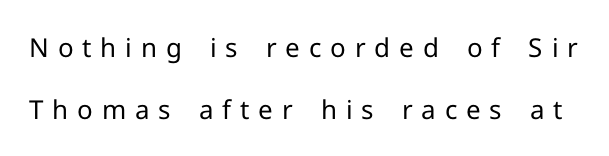
Unbolded letterforms with no extra heft. Posture: straight, roman, zero tilt. A great deal of white space separates one row of letters from the next. Has an underline been added? It has not. The letters are spread apart with noticeably loose tracking.
